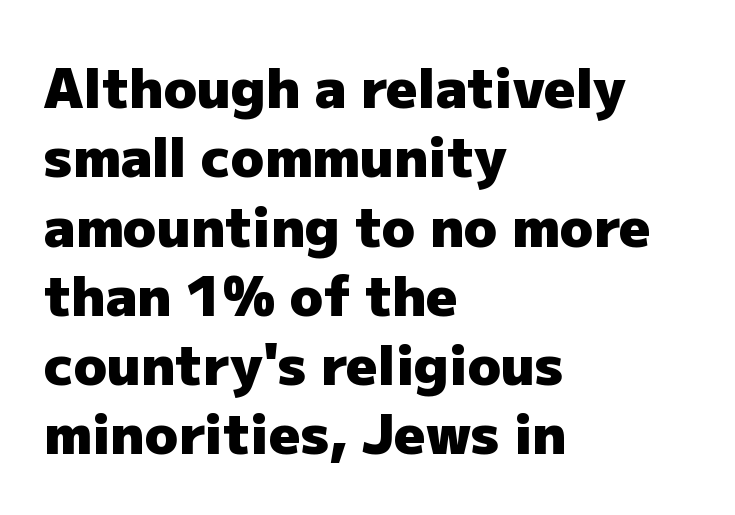
{"serif": "no", "italic": "no", "bold": "yes", "weight": "heavy", "width": "normal", "stroke_contrast": "low", "x_height": "medium", "monospaced": "no", "underline": "no", "align": "left", "line_spacing": "normal", "line_spacing_ratio": 1.26, "letter_spacing": "normal", "letter_spacing_em": 0.0, "glyph_px": 55}
